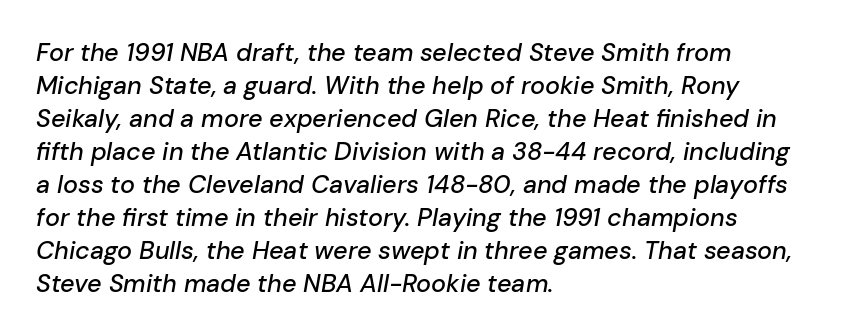
The image shows 25 px text type, italic (leaning right); set left-aligned, normal line spacing (1.32x), normal letter spacing, not underlined.
